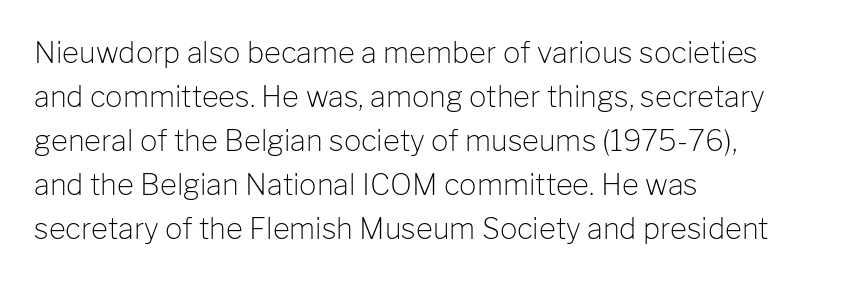
The image shows 29 px light sans-serif type, upright; set left-aligned, normal line spacing (1.52x), normal letter spacing, not underlined; low stroke contrast and a medium x-height.
